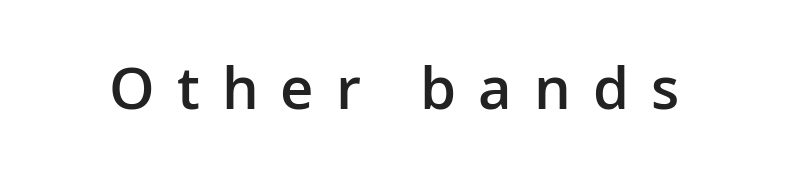
Q: Is the text bold? A: Semi-bold.
Q: Is the text italic (slanted)? A: No, it is upright.
Q: Is the typeface a serif or a sans-serif typeface? A: Sans-serif.
Q: Is the text underlined? A: No.
Q: Is the spacing between letters normal or unusually wide? A: Unusually wide.
Q: Width (condensed, normal, or wide)? A: Normal.
Q: Stroke contrast? A: Low.
Q: x-height? A: Medium.
Q: Monospaced? A: No.
